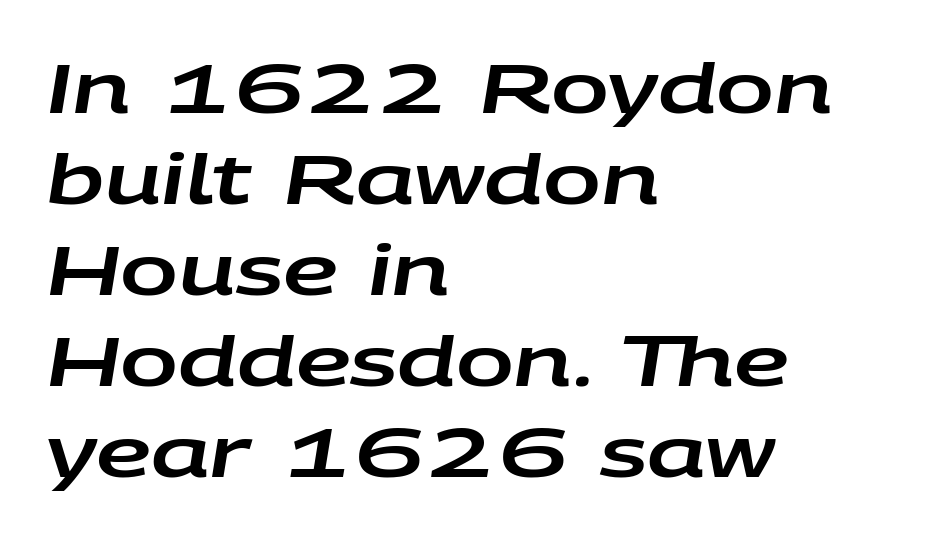
{"italic": "yes", "lean": "right", "slant_degrees": 9, "width": "wide", "stroke_contrast": "low", "x_height": "large", "monospaced": "no", "underline": "no", "align": "left", "line_spacing": "normal", "line_spacing_ratio": 1.32, "letter_spacing": "normal", "letter_spacing_em": 0.0, "glyph_px": 69}
